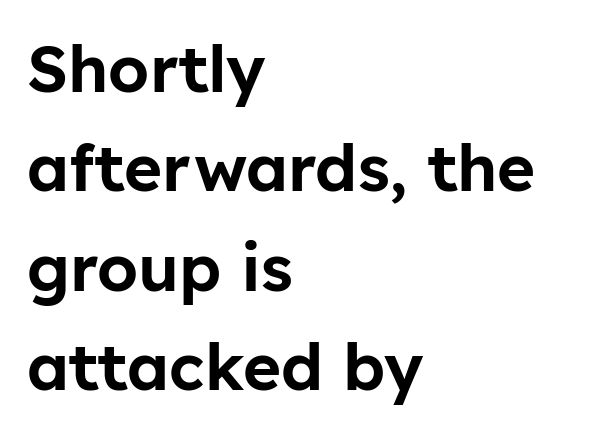
Q: Is the text italic (slanted)? A: No, it is upright.
Q: Is the typeface a serif or a sans-serif typeface? A: Sans-serif.
Q: Is the text underlined? A: No.
Q: How is the paragraph aligned? A: Left-aligned.
Q: Is the spacing between letters normal or unusually wide? A: Normal.
Q: Is the spacing between lines tight, normal or loose? A: Normal.
Q: Width (condensed, normal, or wide)? A: Normal.
Q: Stroke contrast? A: Low.
Q: x-height? A: Medium.
Q: Monospaced? A: No.
